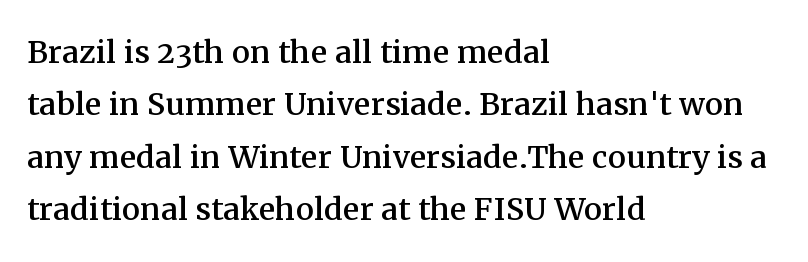
Q: Is the text italic (slanted)? A: No, it is upright.
Q: Is the typeface a serif or a sans-serif typeface? A: Serif.
Q: Is the text underlined? A: No.
Q: How is the paragraph aligned? A: Left-aligned.
Q: Is the spacing between letters normal or unusually wide? A: Normal.
Q: Is the spacing between lines tight, normal or loose? A: Normal.
Q: Width (condensed, normal, or wide)? A: Normal.
Q: Stroke contrast? A: Medium.
Q: x-height? A: Medium.
Q: Monospaced? A: No.
